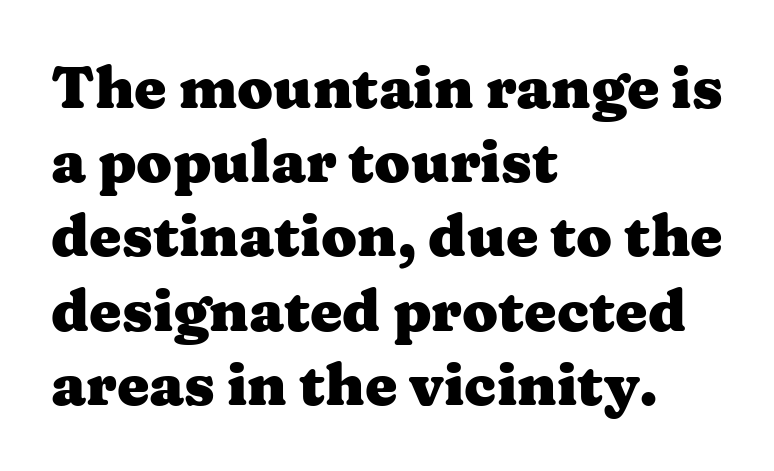
{"serif": "yes", "italic": "no", "bold": "yes", "weight": "heavy", "width": "wide", "stroke_contrast": "medium", "x_height": "medium", "monospaced": "no", "underline": "no", "align": "left", "line_spacing": "normal", "line_spacing_ratio": 1.28, "letter_spacing": "normal", "letter_spacing_em": 0.0, "glyph_px": 58}
